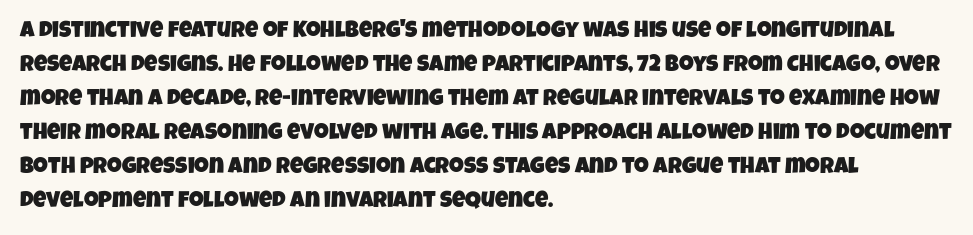
Honestly, the row spacing looks completely unremarkable. The setting favours the left margin, as ordinary paragraphs usually do. There is no visible air inserted between adjacent glyphs. Rule under the text: the space is simply empty.
